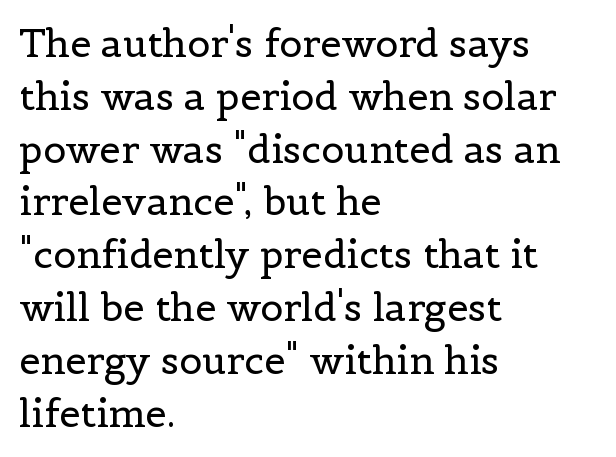
The image shows 38 px regular-weight serif type, upright; set left-aligned, normal line spacing (1.39x), normal letter spacing, not underlined; a medium x-height.
